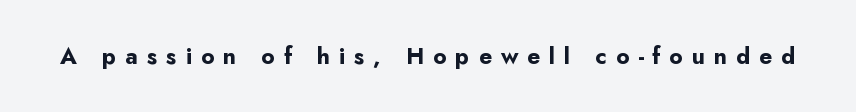
Q: Is the text bold? A: Yes.
Q: Is the text italic (slanted)? A: No, it is upright.
Q: Is the text underlined? A: No.
Q: Is the spacing between letters normal or unusually wide? A: Unusually wide.
